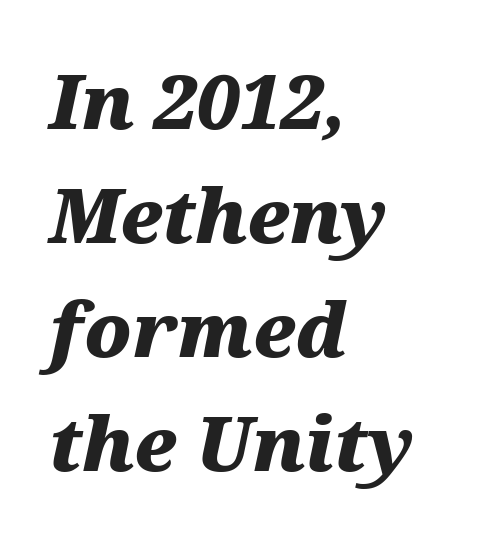
The image shows 74 px heavy, wide type, italic (leaning right); set left-aligned, normal line spacing (1.54x), normal letter spacing, not underlined; medium stroke contrast and a medium x-height.
